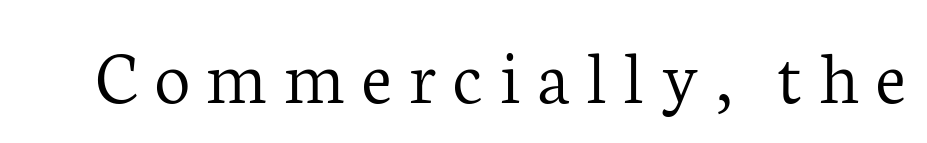
The image shows 79 px light serif type, upright; set unusually wide letter spacing (+0.21 em), not underlined; low stroke contrast and a medium x-height.
